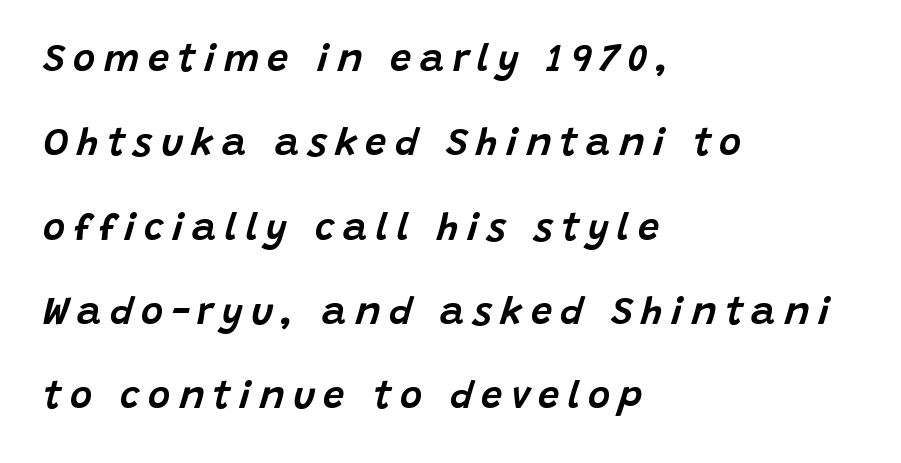
The image shows 38 px text type, italic (leaning right); set left-aligned, loose line spacing (2.22x), unusually wide letter spacing (+0.22 em), not underlined; low stroke contrast and a large x-height.
